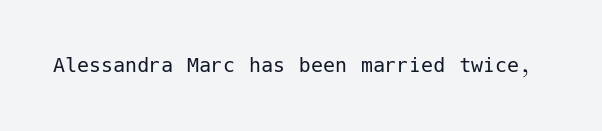
{"italic": "no", "bold": "no", "underline": "no", "letter_spacing": "normal", "letter_spacing_em": 0.0, "glyph_px": 24}
